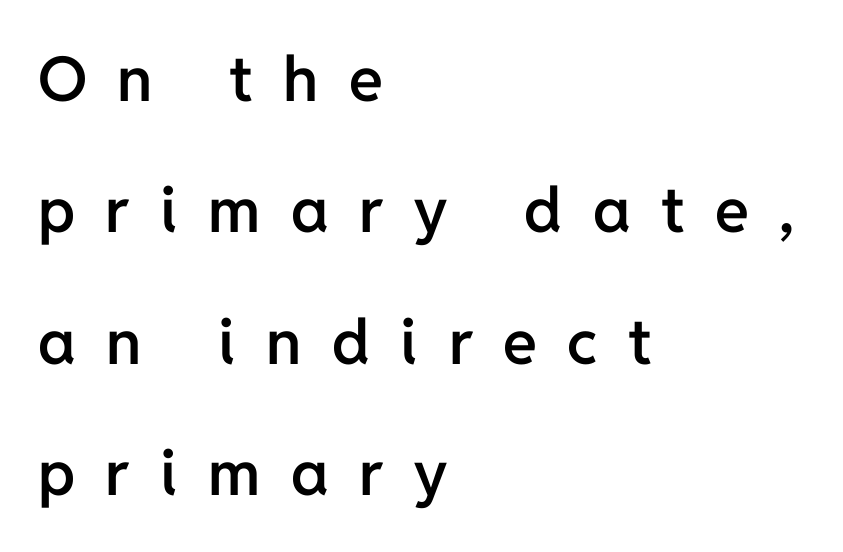
Q: Is the text bold? A: Semi-bold.
Q: Is the text italic (slanted)? A: No, it is upright.
Q: Is the typeface a serif or a sans-serif typeface? A: Sans-serif.
Q: Is the text underlined? A: No.
Q: How is the paragraph aligned? A: Left-aligned.
Q: Is the spacing between letters normal or unusually wide? A: Unusually wide.
Q: Is the spacing between lines tight, normal or loose? A: Loose.
Q: Width (condensed, normal, or wide)? A: Normal.
Q: Stroke contrast? A: Low.
Q: x-height? A: Medium.
Q: Monospaced? A: No.
